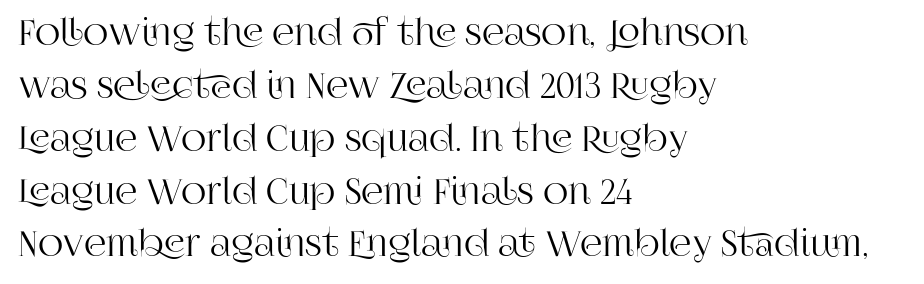
Q: Is the text italic (slanted)? A: No, it is upright.
Q: Is the typeface a serif or a sans-serif typeface? A: Serif.
Q: Is the text underlined? A: No.
Q: How is the paragraph aligned? A: Left-aligned.
Q: Is the spacing between letters normal or unusually wide? A: Normal.
Q: Is the spacing between lines tight, normal or loose? A: Normal.
Q: Width (condensed, normal, or wide)? A: Normal.
Q: Stroke contrast? A: High.
Q: x-height? A: Large.
Q: Monospaced? A: No.
